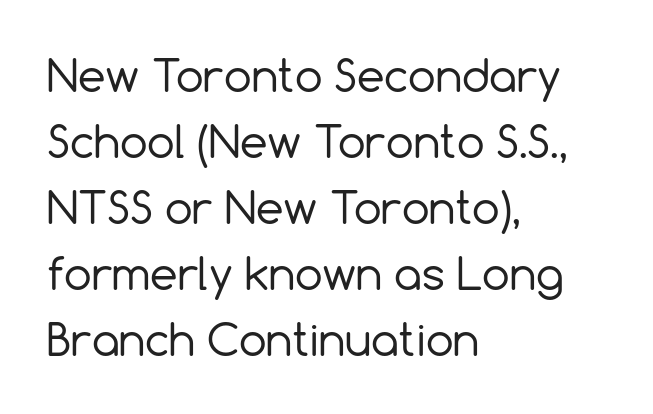
{"serif": "no", "italic": "no", "bold": "no", "weight": "regular", "width": "normal", "x_height": "medium", "monospaced": "no", "underline": "no", "align": "left", "line_spacing": "normal", "line_spacing_ratio": 1.5, "letter_spacing": "normal", "letter_spacing_em": 0.0, "glyph_px": 44}
